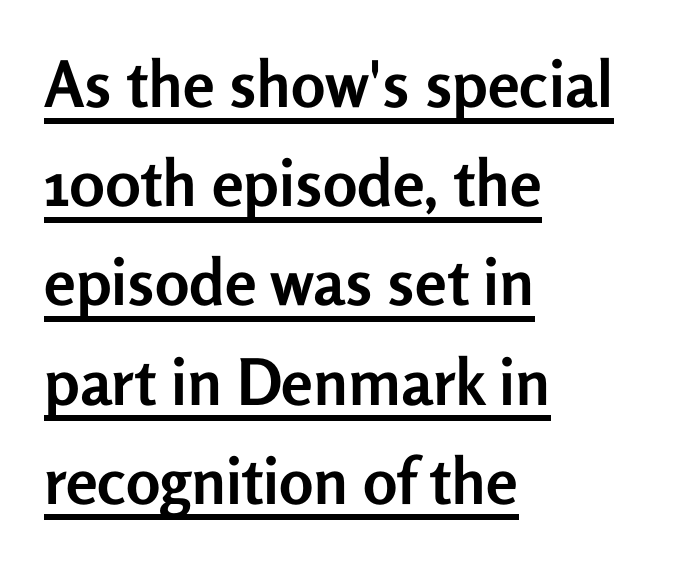
{"serif": "no", "italic": "no", "bold": "yes", "weight": "semibold", "width": "normal", "stroke_contrast": "low", "x_height": "medium", "monospaced": "no", "underline": "yes", "align": "left", "line_spacing": "normal", "line_spacing_ratio": 1.55, "letter_spacing": "normal", "letter_spacing_em": 0.0, "glyph_px": 64}
